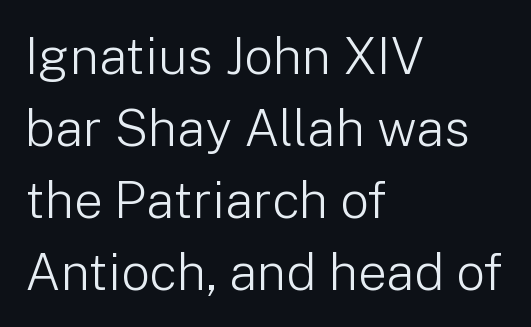
{"serif": "no", "italic": "no", "bold": "no", "weight": "light", "width": "normal", "stroke_contrast": "low", "x_height": "medium", "monospaced": "no", "underline": "no", "align": "left", "line_spacing": "normal", "line_spacing_ratio": 1.41, "letter_spacing": "normal", "letter_spacing_em": 0.0, "glyph_px": 51}
